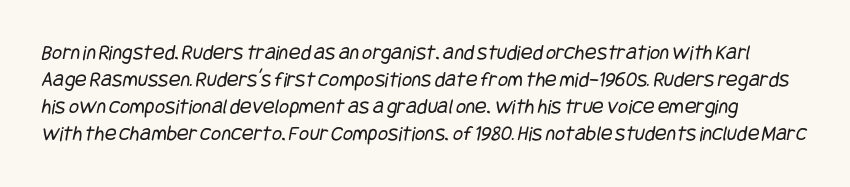
{"bold": "no", "underline": "no", "line_spacing_ratio": 1.23, "letter_spacing": "normal", "letter_spacing_em": 0.0, "glyph_px": 22}
